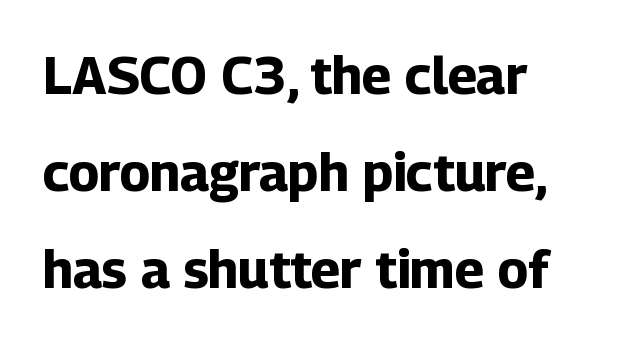
Q: Is the text bold? A: Yes.
Q: Is the text italic (slanted)? A: No, it is upright.
Q: Is the typeface a serif or a sans-serif typeface? A: Sans-serif.
Q: Is the text underlined? A: No.
Q: How is the paragraph aligned? A: Left-aligned.
Q: Is the spacing between letters normal or unusually wide? A: Normal.
Q: Width (condensed, normal, or wide)? A: Normal.
Q: Stroke contrast? A: Low.
Q: x-height? A: Medium.
Q: Monospaced? A: No.
